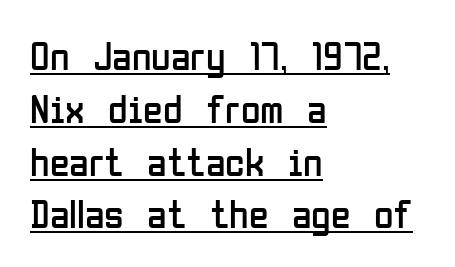
Note the varied advance widths — an 'i' is clearly narrower than an 'm'. To sum up the face: it is a sans, with no serifs. The strokes carry an ordinary text weight at most. A rule runs beneath these lines of type. The designer left line spacing at the default.
